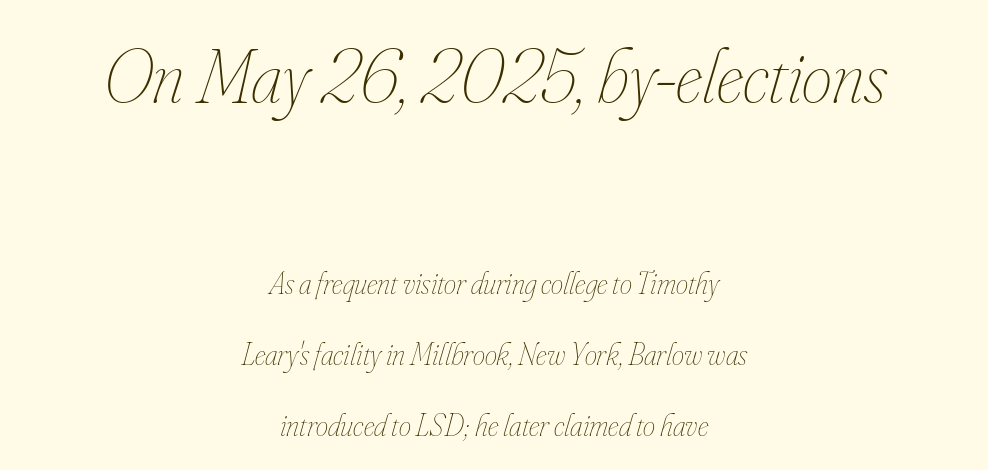
The image shows 77 px thin, condensed type, italic (leaning right); set centered, loose line spacing (2.28x), normal letter spacing, not underlined; the first (top) block is 2.48x larger; low stroke contrast and a small x-height.
